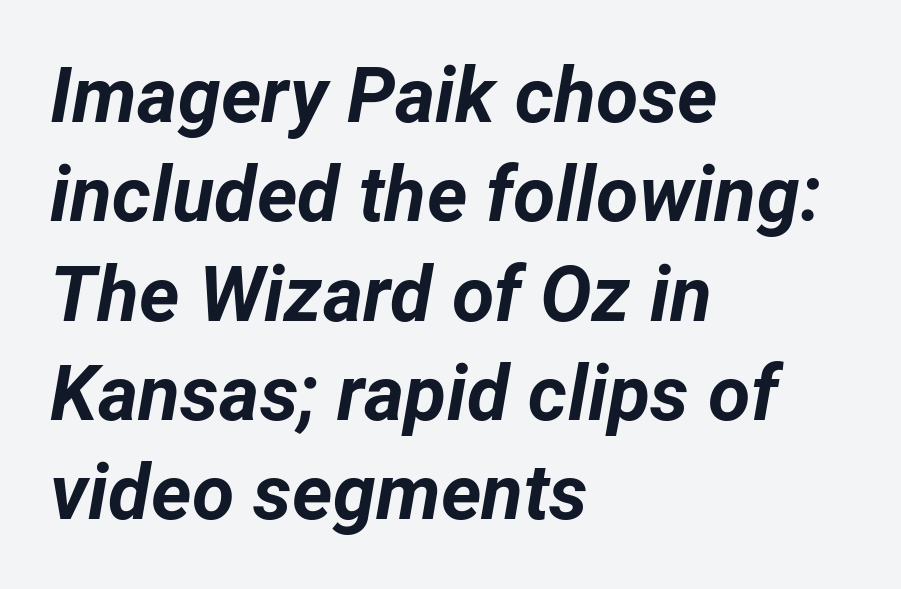
The image shows 77 px bold type, italic (leaning right); set left-aligned, normal line spacing (1.29x), normal letter spacing, not underlined; low stroke contrast and a medium x-height.
